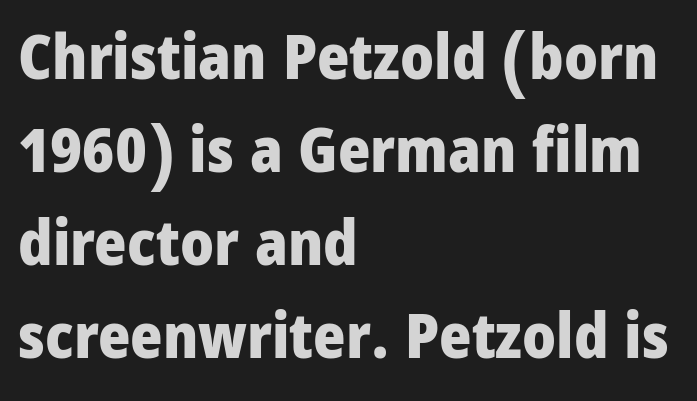
Q: Is the text bold? A: Yes.
Q: Is the text italic (slanted)? A: No, it is upright.
Q: Is the typeface a serif or a sans-serif typeface? A: Sans-serif.
Q: Is the text underlined? A: No.
Q: How is the paragraph aligned? A: Left-aligned.
Q: Is the spacing between letters normal or unusually wide? A: Normal.
Q: Is the spacing between lines tight, normal or loose? A: Normal.
Q: Width (condensed, normal, or wide)? A: Condensed.
Q: Stroke contrast? A: Low.
Q: x-height? A: Large.
Q: Monospaced? A: No.
